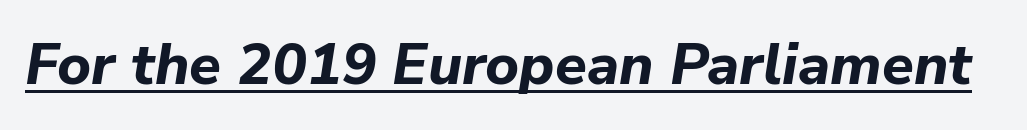
You can tell it's italic because the verticals aren't actually vertical. Strong, thick strokes mark this as bold type. Does a line run under the words? Yes, clearly. Each word holds together tightly as a unit, with standard inter-letter gaps. The face used here is proportionally spaced, like ordinary book or web type.
